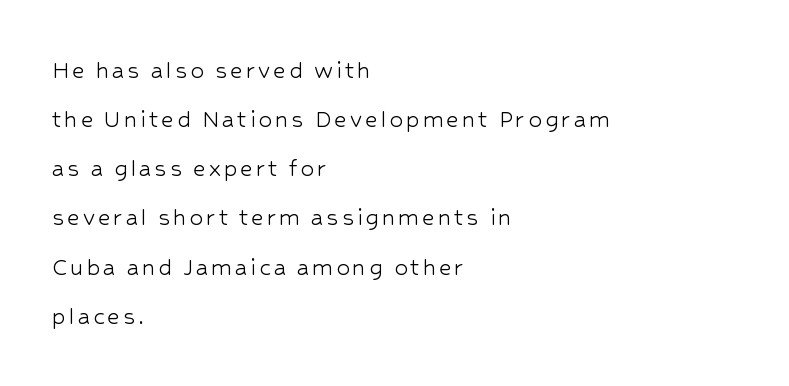
The image shows 27 px text type, upright; set left-aligned, line spacing 1.82x, not underlined.
